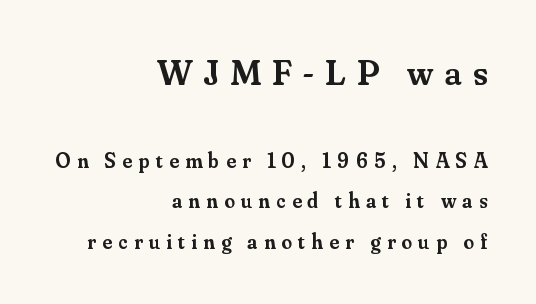
The image shows 36 px semibold serif type, upright; set right-aligned, loose line spacing (1.92x), unusually wide letter spacing (+0.31 em), not underlined; the first (top) block is 1.71x larger; medium stroke contrast and a small x-height.
